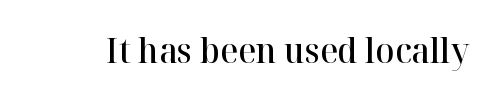
{"serif": "yes", "italic": "no", "bold": "semi", "weight": "semibold", "width": "normal", "stroke_contrast": "high", "x_height": "medium", "monospaced": "no", "underline": "no", "letter_spacing": "normal", "letter_spacing_em": 0.0, "glyph_px": 35}
